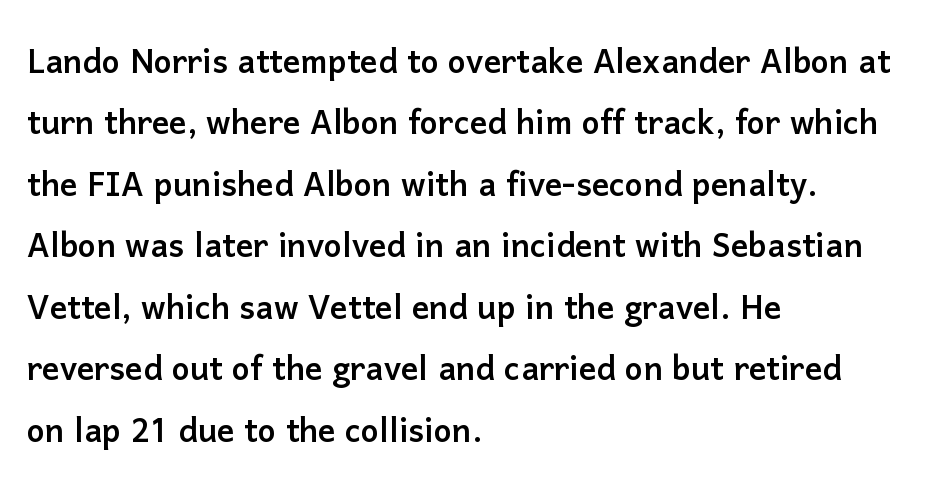
{"serif": "no", "italic": "no", "width": "normal", "stroke_contrast": "low", "x_height": "medium", "monospaced": "no", "underline": "no", "align": "left", "line_spacing": "normal", "line_spacing_ratio": 1.43, "letter_spacing": "normal", "letter_spacing_em": 0.0, "glyph_px": 43}
